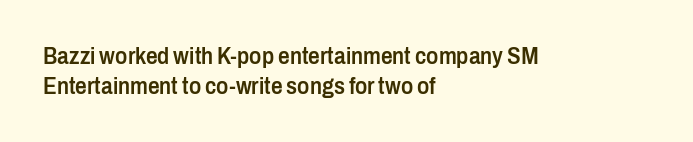
Stroke thickness is moderately raised; the sample reads as semibold. Vertical strokes here are truly vertical. The area under the type is left untouched. Summary of vertical rhythm: regular, with standard interline spacing.
